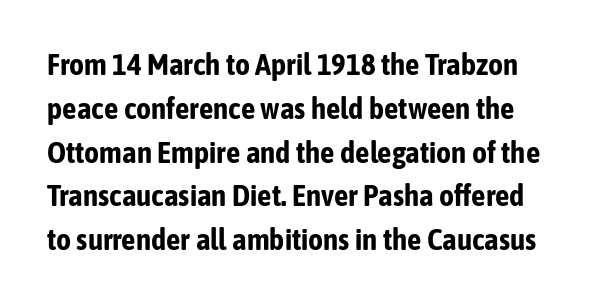
Q: Is the text bold? A: Yes.
Q: Is the text italic (slanted)? A: No, it is upright.
Q: Is the typeface a serif or a sans-serif typeface? A: Sans-serif.
Q: Is the text underlined? A: No.
Q: Is the spacing between letters normal or unusually wide? A: Normal.
Q: Is the spacing between lines tight, normal or loose? A: Normal.
Q: Width (condensed, normal, or wide)? A: Condensed.
Q: Stroke contrast? A: Low.
Q: x-height? A: Medium.
Q: Monospaced? A: No.
